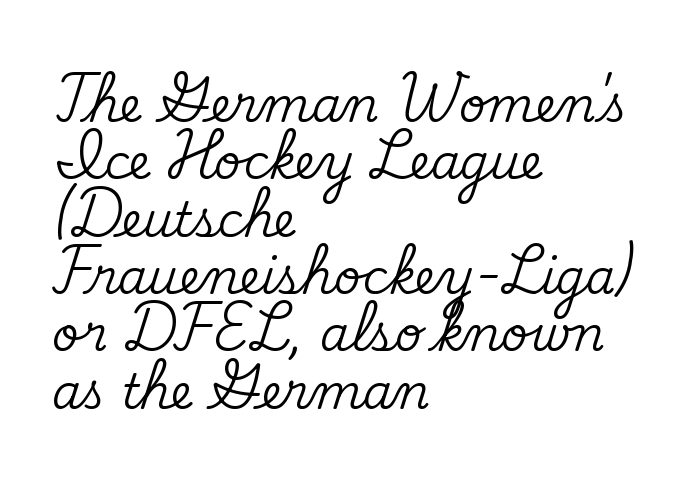
{"width": "normal", "stroke_contrast": "medium", "x_height": "small", "monospaced": "no", "underline": "no", "align": "left", "line_spacing_ratio": 1.22, "letter_spacing": "normal", "letter_spacing_em": 0.0, "glyph_px": 47}
